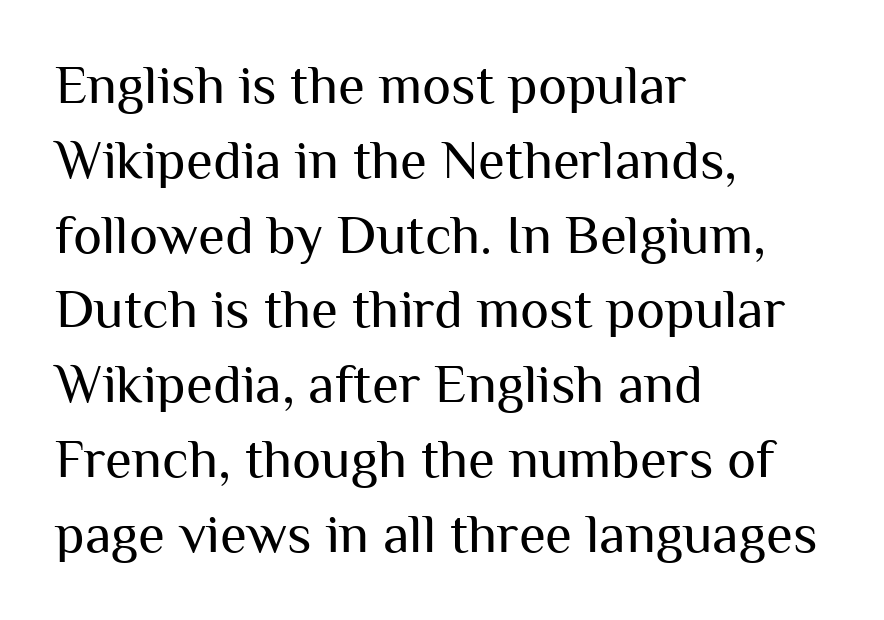
The image shows 55 px regular-weight sans-serif type, upright; set left-aligned, normal line spacing (1.36x), normal letter spacing, not underlined; medium stroke contrast and a medium x-height.
